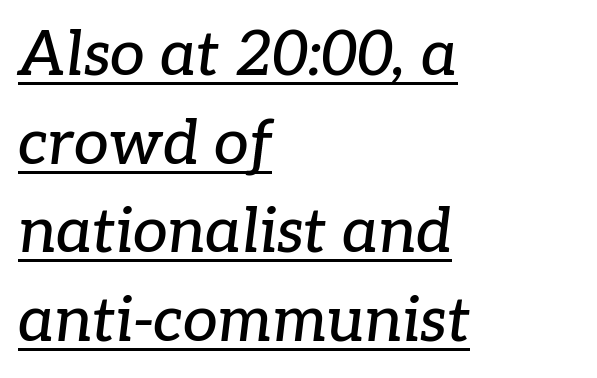
Q: Is the text italic (slanted)? A: Yes, it leans right by about 7 degrees.
Q: Is the typeface a serif or a sans-serif typeface? A: Serif.
Q: Is the text underlined? A: Yes.
Q: How is the paragraph aligned? A: Left-aligned.
Q: Is the spacing between letters normal or unusually wide? A: Normal.
Q: Is the spacing between lines tight, normal or loose? A: Normal.
Q: Width (condensed, normal, or wide)? A: Normal.
Q: Stroke contrast? A: Low.
Q: x-height? A: Medium.
Q: Monospaced? A: No.
